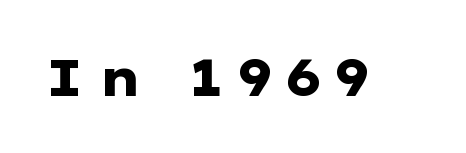
Examine the stroke ends and you'll find no serifs. Look at the tracking — it's clearly loosened, letters drifting apart. Vertical strokes here are truly vertical. Just letters on the line, the space beneath them empty. The passage shown is typed in a proportional face where columns would drift.
